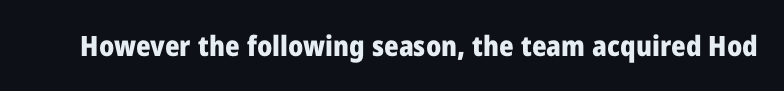
The image shows 28 px heavy sans-serif type, upright; set normal letter spacing, not underlined; low stroke contrast and a medium x-height.
